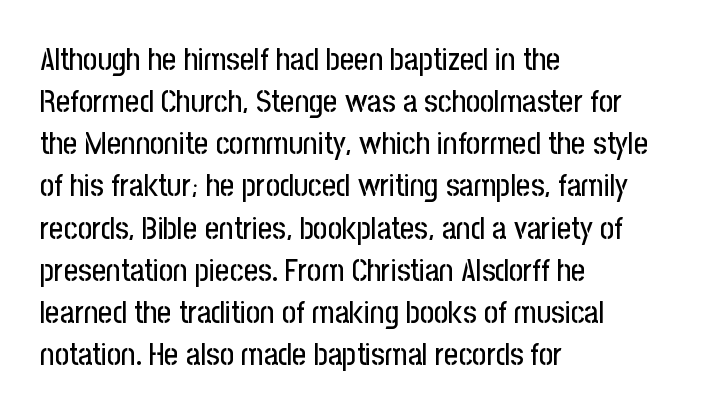
Q: Is the text italic (slanted)? A: No, it is upright.
Q: Is the typeface a serif or a sans-serif typeface? A: Sans-serif.
Q: Is the text underlined? A: No.
Q: How is the paragraph aligned? A: Left-aligned.
Q: Is the spacing between letters normal or unusually wide? A: Normal.
Q: Is the spacing between lines tight, normal or loose? A: Normal.
Q: Width (condensed, normal, or wide)? A: Condensed.
Q: Stroke contrast? A: Low.
Q: x-height? A: Medium.
Q: Monospaced? A: No.
